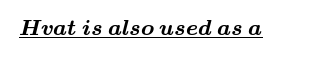
What decoration does the sample have? An underline. The line texture is even and compact thanks to regular tracking. Set as a true bold cut, around the 700 mark.
